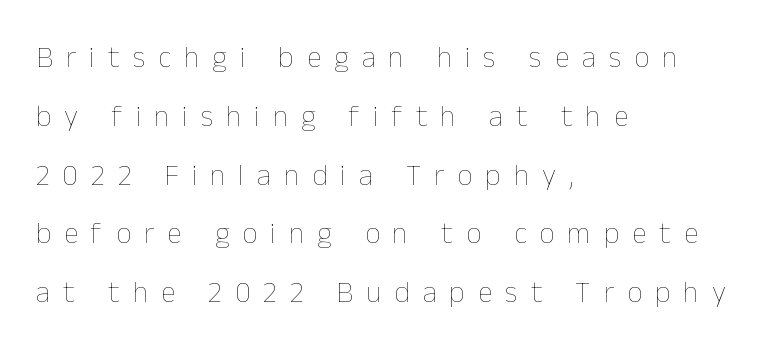
{"italic": "no", "bold": "no", "weight": "thin", "width": "normal", "stroke_contrast": "low", "x_height": "medium", "monospaced": "no", "underline": "no", "align": "left", "line_spacing": "loose", "line_spacing_ratio": 1.96, "letter_spacing": "wide", "letter_spacing_em": 0.43, "glyph_px": 30}
